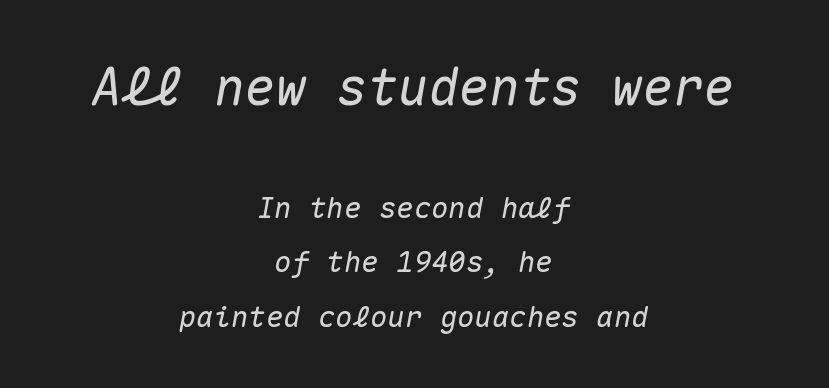
Type without underlining. Words appear dense and cohesive because spacing is normal. Here the designer chose a console-style face with uniform glyph widths. Large over small — that's the arrangement of the two blocks here.
